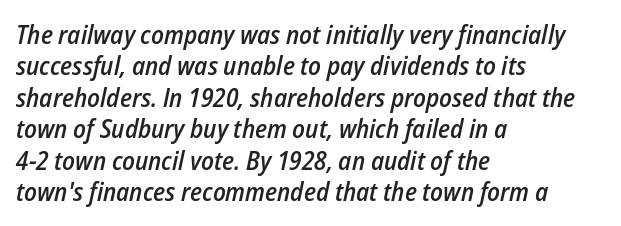
The lines in this sample share a left origin and differ only in where they stop. The glyphs have the mass of a demibold cut, below bold. Clear beneath every line of the passage. Here the glyphs are tracked normally, forming tight word shapes. The specimen reads as italic at a glance.
